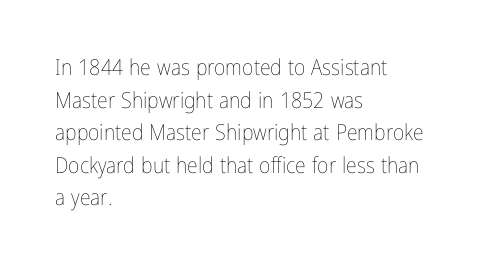
The image shows 22 px text type, upright; set left-aligned, normal line spacing (1.48x), normal letter spacing, not underlined.
